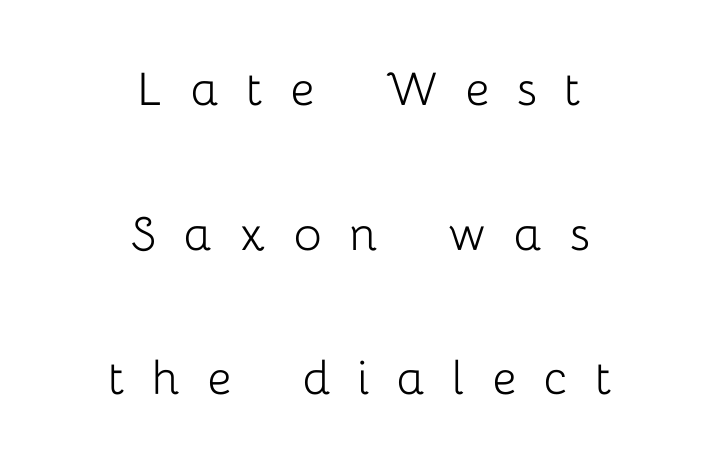
Q: Is the text bold? A: No.
Q: Is the text italic (slanted)? A: No, it is upright.
Q: Is the typeface a serif or a sans-serif typeface? A: Sans-serif.
Q: Is the text underlined? A: No.
Q: How is the paragraph aligned? A: Centered.
Q: Is the spacing between letters normal or unusually wide? A: Unusually wide.
Q: Is the spacing between lines tight, normal or loose? A: Loose.
Q: Width (condensed, normal, or wide)? A: Normal.
Q: Stroke contrast? A: Low.
Q: x-height? A: Medium.
Q: Monospaced? A: No.
